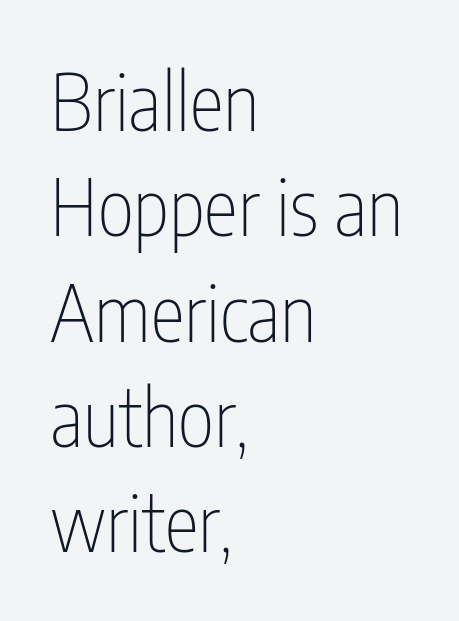
Each letter keeps its own natural width here, so spacing adapts to shape. Are there feet on the stems? There aren't — it's a sans. When letters stand straight like this, we call the style roman or upright. This block has exactly the height ordinary leading produces. Each word holds together tightly as a unit, with standard inter-letter gaps.
